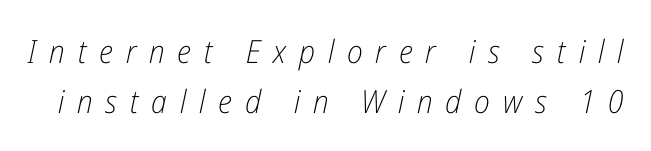
Varying glyph widths throughout — classic text-font behaviour. Bare-footed words on every line. The letterforms sit at book weight or below. This block has exactly the height ordinary leading produces. Italic: yes, the glyphs are oblique.
